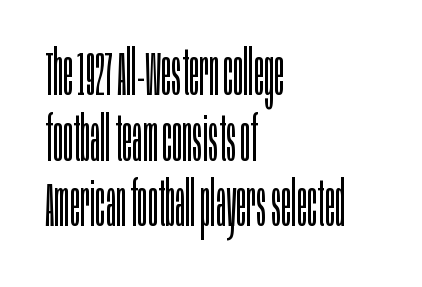
{"serif": "no", "italic": "no", "bold": "no", "weight": "light", "width": "condensed", "stroke_contrast": "low", "x_height": "large", "monospaced": "no", "underline": "no", "align": "left", "line_spacing": "tight", "line_spacing_ratio": 1.06, "letter_spacing": "normal", "letter_spacing_em": 0.0, "glyph_px": 62}
